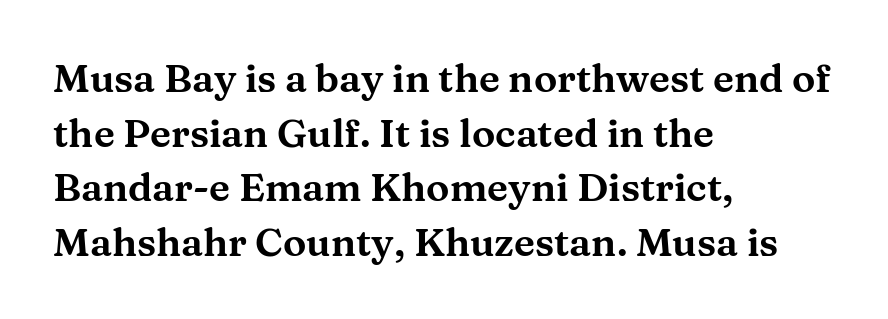
Q: Is the text italic (slanted)? A: No, it is upright.
Q: Is the typeface a serif or a sans-serif typeface? A: Serif.
Q: Is the text underlined? A: No.
Q: How is the paragraph aligned? A: Left-aligned.
Q: Is the spacing between letters normal or unusually wide? A: Normal.
Q: Is the spacing between lines tight, normal or loose? A: Normal.
Q: Width (condensed, normal, or wide)? A: Wide.
Q: Stroke contrast? A: Medium.
Q: x-height? A: Medium.
Q: Monospaced? A: No.
